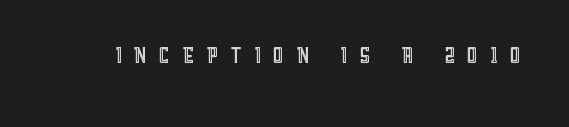
{"italic": "no", "width": "condensed", "x_height": "large", "monospaced": "no", "underline": "no", "letter_spacing": "wide", "letter_spacing_em": 0.37, "glyph_px": 30}
